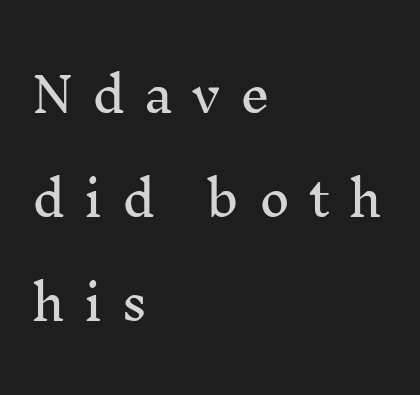
The image shows 47 px serif type, upright; set left-aligned, loose line spacing (2.21x), unusually wide letter spacing (+0.41 em), not underlined; medium stroke contrast and a medium x-height.
